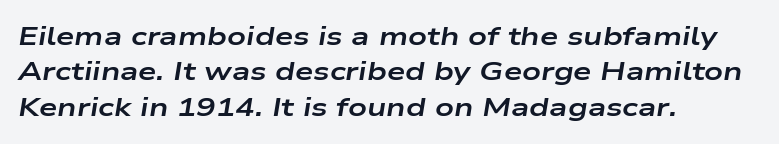
The image shows 26 px bold type, italic (leaning right); set left-aligned, normal line spacing (1.36x), normal letter spacing, not underlined.
